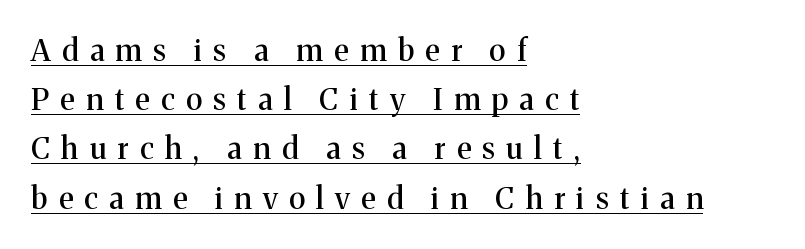
The type sits square on the baseline with zero lean. Tracking here is generous; glyphs stand well apart from one another. This rendering employs a face with finishing strokes, i.e., a serif. Reading down the block, your eye returns to a fixed left position each line. The rendered words wear a rule along their underside. Vertical spacing — default.
